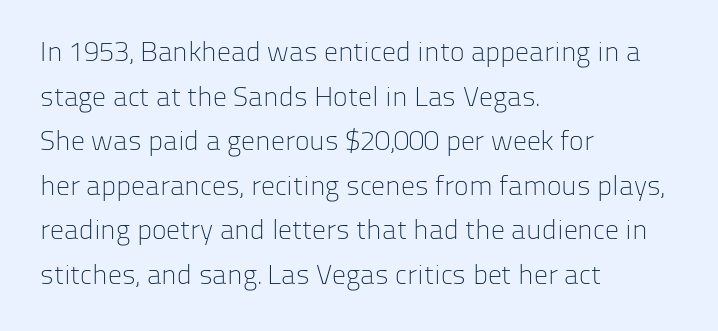
One glance says typical: line gaps are just what's usual. Layout note: lines flush left. I'd call this a sans setting — the letters go barefoot. Check the space under the baseline: it is left empty.
